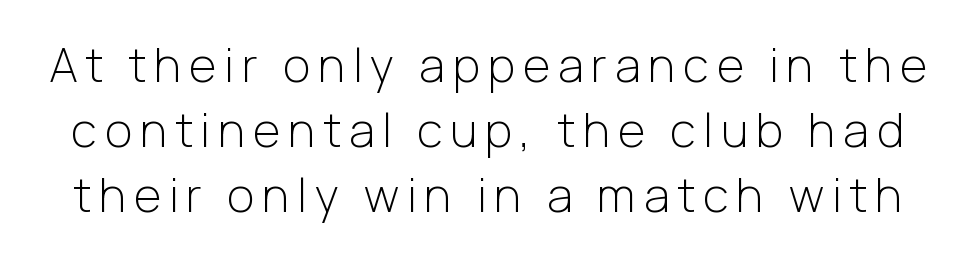
{"serif": "no", "italic": "no", "bold": "no", "weight": "light", "width": "normal", "stroke_contrast": "low", "x_height": "medium", "monospaced": "no", "underline": "no", "line_spacing": "normal", "line_spacing_ratio": 1.38, "glyph_px": 47}
